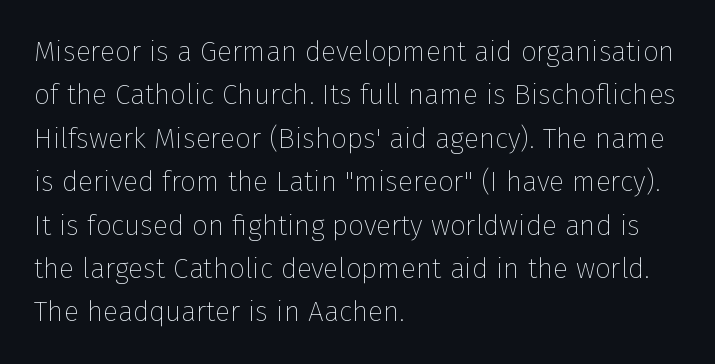
The image shows 28 px thin sans-serif type, upright; set left-aligned, normal line spacing (1.55x), normal letter spacing, not underlined; low stroke contrast and a medium x-height.
